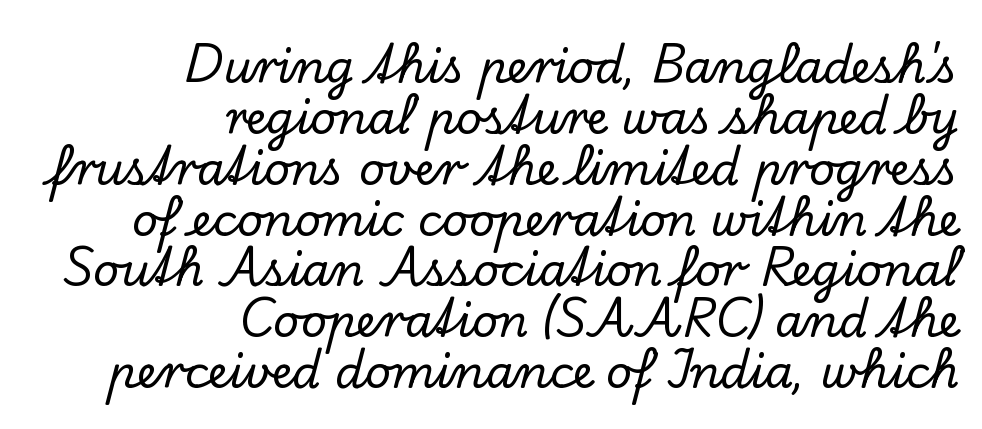
{"serif": "yes", "width": "normal", "stroke_contrast": "low", "x_height": "small", "monospaced": "no", "underline": "no", "align": "right", "line_spacing": "tight", "line_spacing_ratio": 1.13, "letter_spacing": "normal", "letter_spacing_em": 0.0, "glyph_px": 45}
